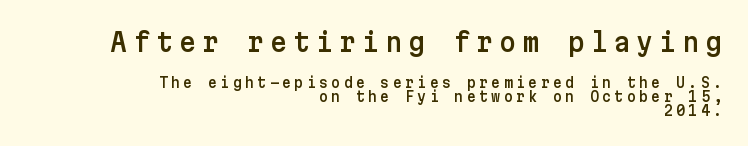
The image shows 26 px text type, upright; set right-aligned, tight line spacing (1.03x), unusually wide letter spacing (+0.23 em), not underlined; the first (top) block is 1.86x larger.
